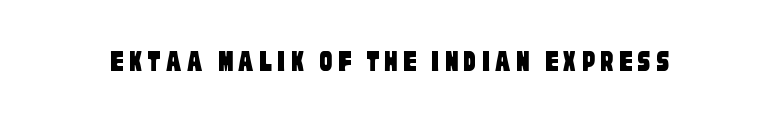
Is this a fixed-width face? No — the glyphs have proportional, varying widths. This is sans-serif lettering, the kind often seen on screens and signage. Beneath every word, the page is bare.
